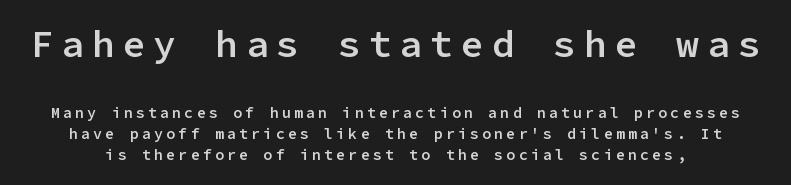
{"serif": "no", "italic": "no", "bold": "semi", "weight": "semibold", "width": "normal", "stroke_contrast": "low", "x_height": "medium", "monospaced": "yes", "underline": "no", "line_spacing": "normal", "line_spacing_ratio": 1.41, "letter_spacing": "wide", "letter_spacing_em": 0.21, "larger_block": "first", "size_ratio": 2.53, "glyph_px": 38}
